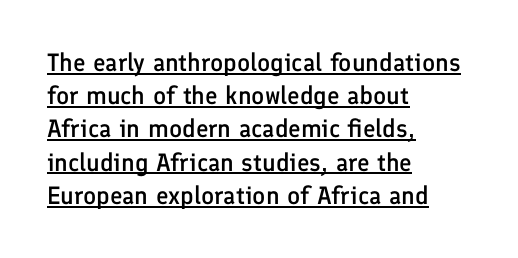
The image shows 25 px text type, upright; set left-aligned, normal line spacing (1.33x), normal letter spacing, underlined.
